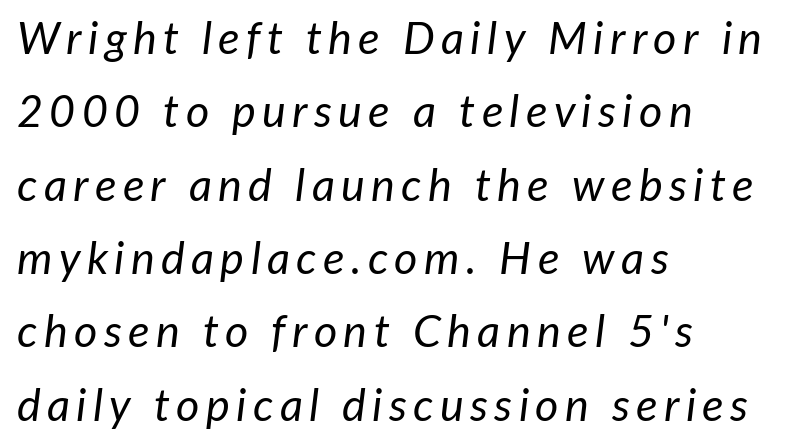
The image shows 45 px regular-weight type, italic (leaning right); set left-aligned, normal line spacing (1.63x), not underlined; low stroke contrast and a medium x-height.
